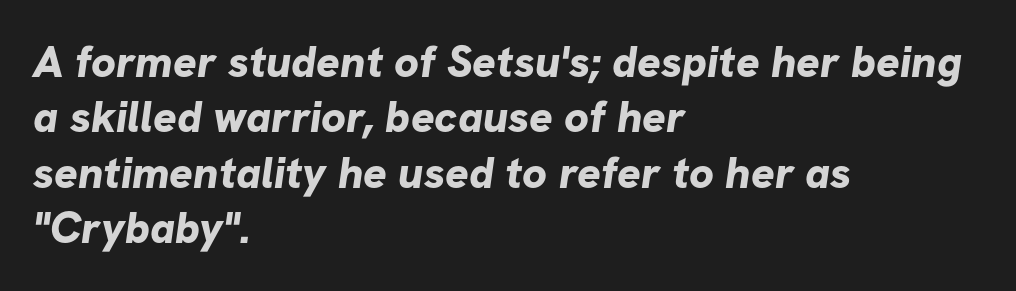
{"serif": "no", "bold": "yes", "weight": "bold", "width": "normal", "stroke_contrast": "low", "x_height": "medium", "monospaced": "no", "underline": "no", "align": "left", "line_spacing": "normal", "line_spacing_ratio": 1.26, "letter_spacing": "normal", "letter_spacing_em": 0.0, "glyph_px": 44}
